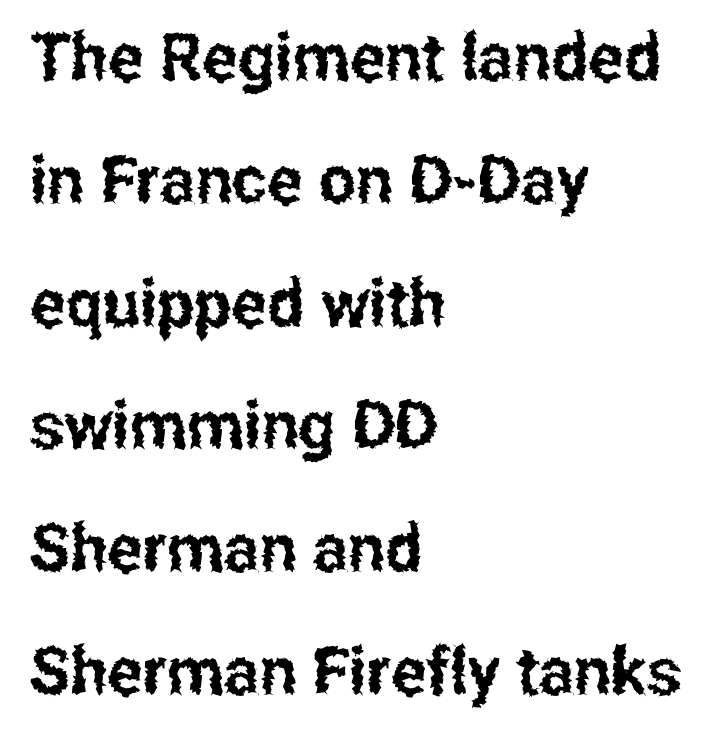
Q: Is the text italic (slanted)? A: No, it is upright.
Q: Is the typeface a serif or a sans-serif typeface? A: Sans-serif.
Q: Is the text underlined? A: No.
Q: How is the paragraph aligned? A: Left-aligned.
Q: Is the spacing between letters normal or unusually wide? A: Normal.
Q: Width (condensed, normal, or wide)? A: Condensed.
Q: Stroke contrast? A: Low.
Q: x-height? A: Medium.
Q: Monospaced? A: No.
